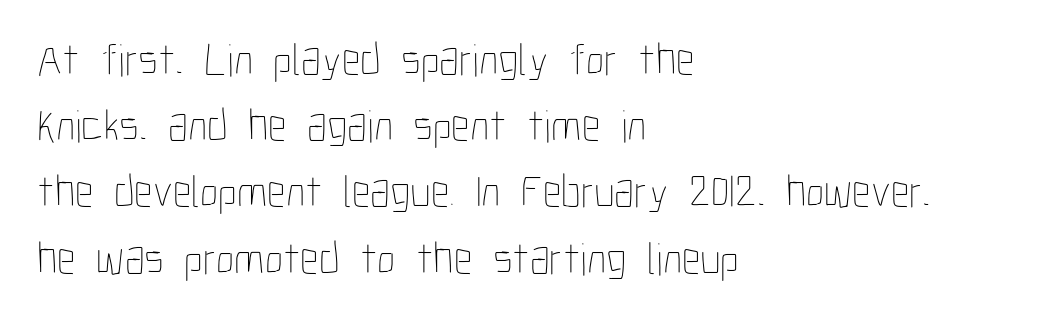
Alignment: flush left. The letterforms sit at book weight or below. Just letters on the line, the space beneath them empty. Upright lettering throughout.
